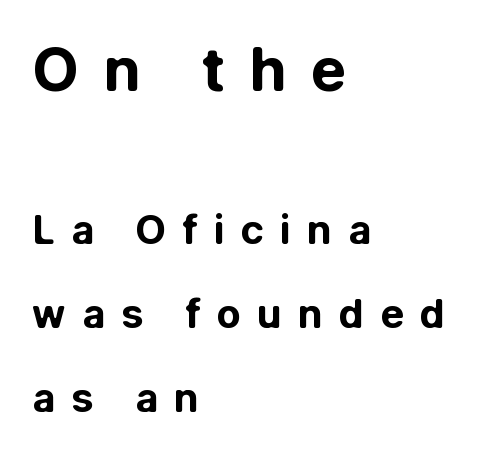
If you squint, the top block still reads clearly — it's the larger of the two. The tracking reads as deliberately expanded to a designer's eye. You could fit nearly another row in the gap between these rows. The baseline area is clear. Note the varied advance widths — an 'i' is clearly narrower than an 'm'.
